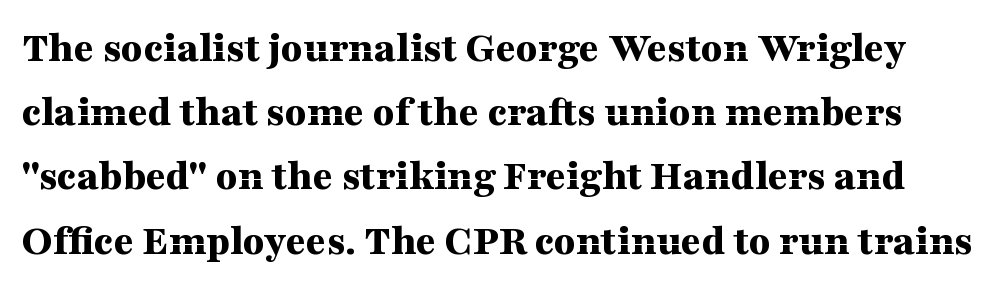
Check where the strokes stop: tiny serifs finish them off. This sample uses plain, unmodified letter spacing. In terms of leading, this rendering sits right in the middle. Check the space under the baseline: it is left empty. These lines were composed using upright roman letters. You could not count columns in this text — the font is proportionally spaced.
